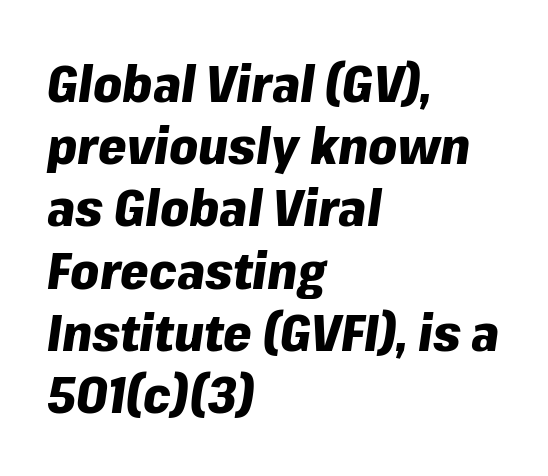
Horizontal alignment here is leftward, the default for most running prose. Descenders hang freely into open space. Every letter is thick-stroked: bold, no question. A typesetter would call this zero additional tracking. Is this a fixed-width face? No — the glyphs have proportional, varying widths. Rendered with sloped, italic letterforms.
